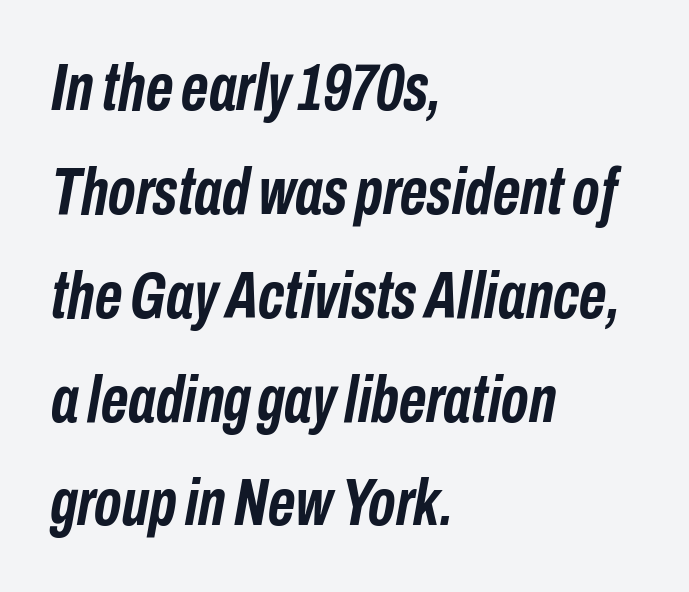
Q: Is the text bold? A: Yes.
Q: Is the text italic (slanted)? A: Yes, it leans right by about 10 degrees.
Q: Is the text underlined? A: No.
Q: How is the paragraph aligned? A: Left-aligned.
Q: Is the spacing between letters normal or unusually wide? A: Normal.
Q: Is the spacing between lines tight, normal or loose? A: Normal.
Q: Width (condensed, normal, or wide)? A: Condensed.
Q: Stroke contrast? A: Low.
Q: x-height? A: Medium.
Q: Monospaced? A: No.
